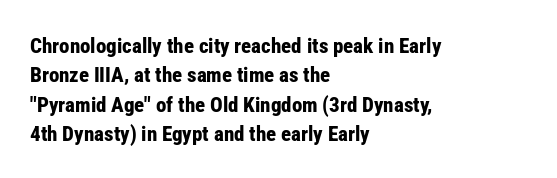
Posture: upright roman. Underlining? Definitely not there. Each line starts at the same left margin while the right side varies. Stroke thickness is high; the sample reads as a true bold. The block of text has a typical density, with ordinary space between rows.
